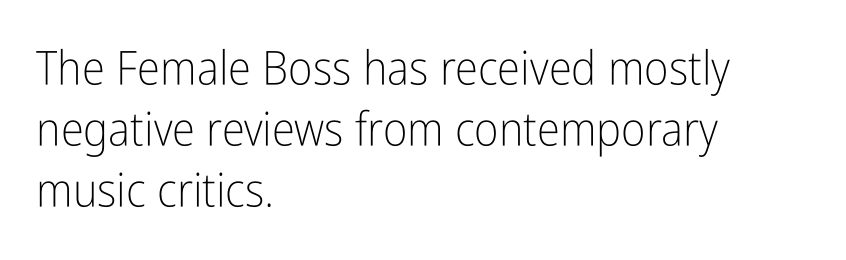
Nobody drew a line under any word here. The setting favours the left margin, as ordinary paragraphs usually do. A roman cut, with each character standing at attention. Here the designer chose a conventional face with non-uniform glyph widths. Is this a heavy cut? Hardly; it is regular or lighter.
